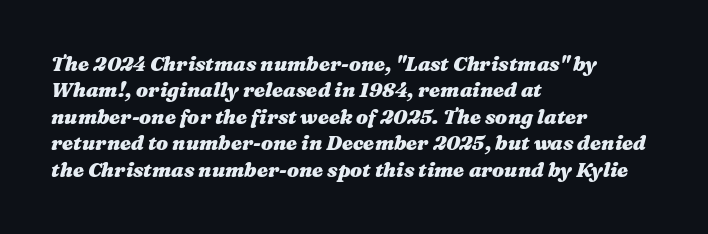
{"italic": "yes", "lean": "right", "slant_degrees": 16, "bold": "yes", "underline": "no", "align": "left", "line_spacing": "normal", "line_spacing_ratio": 1.32, "letter_spacing": "normal", "letter_spacing_em": 0.0, "glyph_px": 20}
